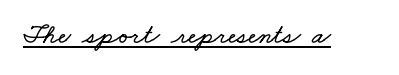
Tracking value appears to be zero — textbook default spacing. The passage shown is typed in a proportional face where columns would drift. Compared with undecorated copy, this sample adds a rule below the words.
